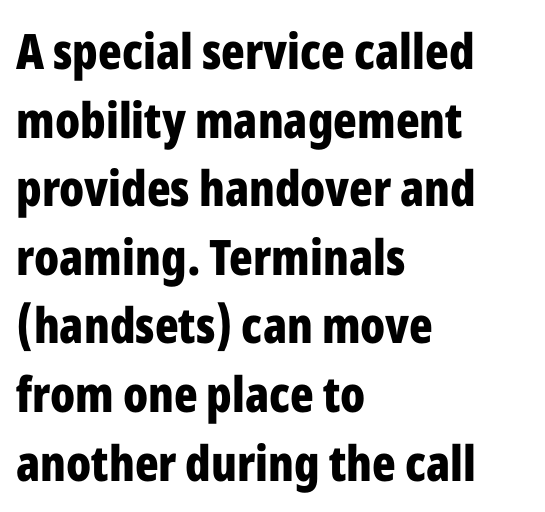
Q: Is the text bold? A: Yes.
Q: Is the text italic (slanted)? A: No, it is upright.
Q: Is the typeface a serif or a sans-serif typeface? A: Sans-serif.
Q: Is the text underlined? A: No.
Q: How is the paragraph aligned? A: Left-aligned.
Q: Is the spacing between letters normal or unusually wide? A: Normal.
Q: Is the spacing between lines tight, normal or loose? A: Normal.
Q: Width (condensed, normal, or wide)? A: Condensed.
Q: Stroke contrast? A: Low.
Q: x-height? A: Medium.
Q: Monospaced? A: No.
